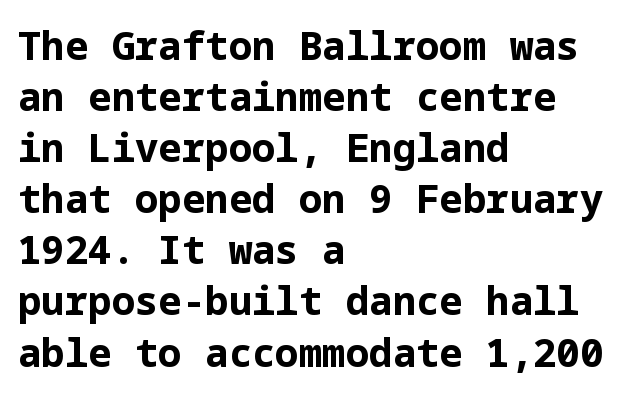
{"serif": "no", "italic": "no", "bold": "yes", "weight": "bold", "width": "normal", "stroke_contrast": "low", "x_height": "medium", "underline": "no", "align": "left", "line_spacing": "normal", "line_spacing_ratio": 1.31, "letter_spacing": "normal", "letter_spacing_em": 0.0, "glyph_px": 39}
